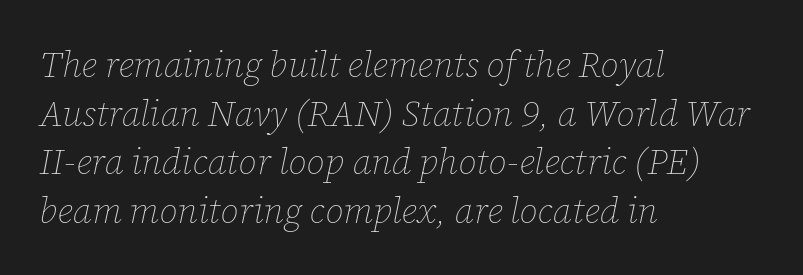
The image shows 36 px thin type, italic (leaning right); set left-aligned, normal line spacing (1.35x), normal letter spacing, not underlined; low stroke contrast and a medium x-height.
